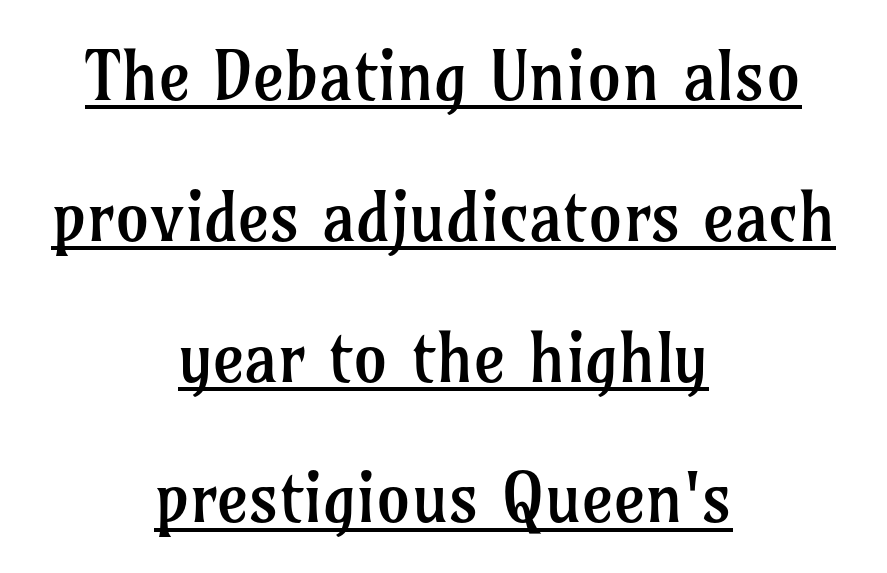
Q: Is the text bold? A: No.
Q: Is the text italic (slanted)? A: No, it is upright.
Q: Is the typeface a serif or a sans-serif typeface? A: Serif.
Q: Is the text underlined? A: Yes.
Q: How is the paragraph aligned? A: Centered.
Q: Is the spacing between letters normal or unusually wide? A: Normal.
Q: Is the spacing between lines tight, normal or loose? A: Loose.
Q: Width (condensed, normal, or wide)? A: Normal.
Q: Stroke contrast? A: Low.
Q: x-height? A: Medium.
Q: Monospaced? A: No.
